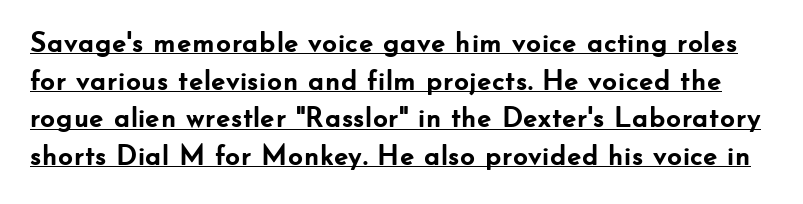
Is there any slant? The stems are plumb. The passage shown has conventional tracking throughout. Each new line begins a customary step beneath the previous one. A typesetter would call this proportional, since set widths differ per character. A baseline rule has been typeset under these characters. Set as a true bold cut, around the 700 mark.
